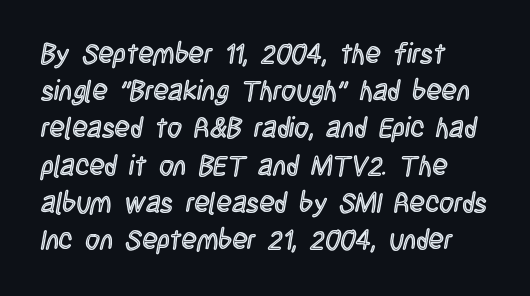
Q: Is the text italic (slanted)? A: Yes.
Q: Is the text underlined? A: No.
Q: How is the paragraph aligned? A: Left-aligned.
Q: Is the spacing between letters normal or unusually wide? A: Normal.
Q: Is the spacing between lines tight, normal or loose? A: Normal.
Q: Width (condensed, normal, or wide)? A: Condensed.
Q: x-height? A: Large.
Q: Monospaced? A: No.
